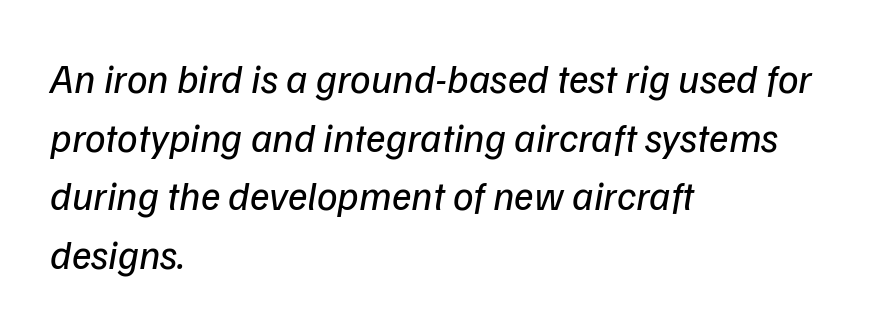
{"italic": "yes", "lean": "right", "slant_degrees": 9, "bold": "no", "weight": "regular", "width": "normal", "stroke_contrast": "low", "x_height": "medium", "monospaced": "no", "underline": "no", "align": "left", "line_spacing": "normal", "line_spacing_ratio": 1.43, "letter_spacing": "normal", "letter_spacing_em": 0.0, "glyph_px": 41}
